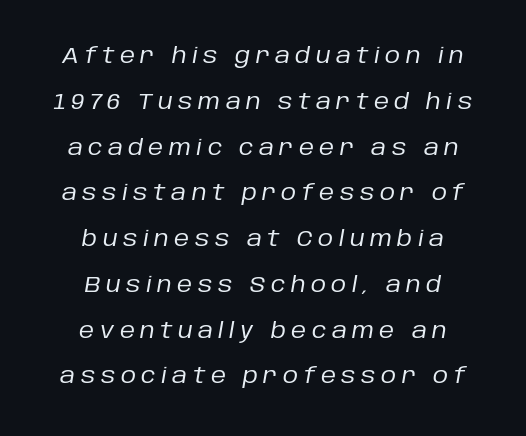
{"italic": "yes", "lean": "right", "slant_degrees": 10, "bold": "no", "underline": "no", "align": "center", "line_spacing": "loose", "line_spacing_ratio": 2.18, "letter_spacing": "wide", "letter_spacing_em": 0.26, "glyph_px": 21}
